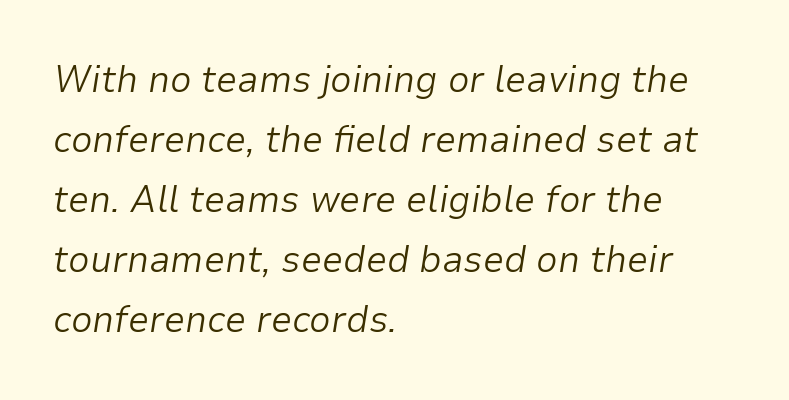
The face used here is rendered with its standard letterfit. Unbolded letterforms with no extra heft. Looks like regular typesetting: each glyph gets only the width it needs. Style check: oblique. Caption: multi-line text, flush left, ragged right. Has an underline been added? It has not.
